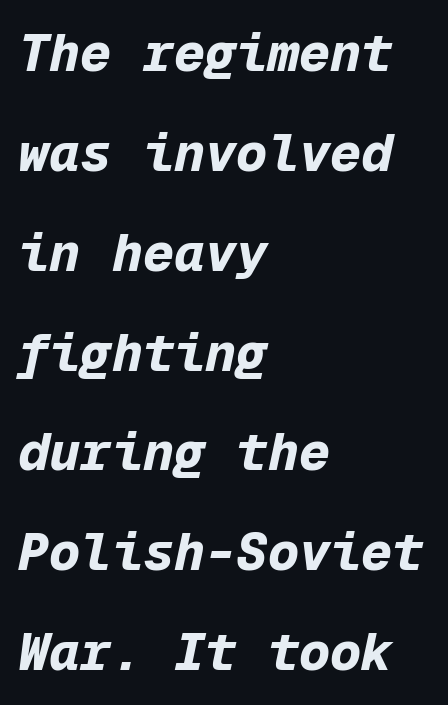
Notice how the passage keeps a crisp vertical edge on the left only. Descenders are the only things crossing below the line. There's an unmistakable incline to the writing here. This rendering leaves character spacing at its baseline value. Weight check: bold — yes, fully. Every character here occupies the same horizontal width, giving the sample a typewriter-like rhythm.
